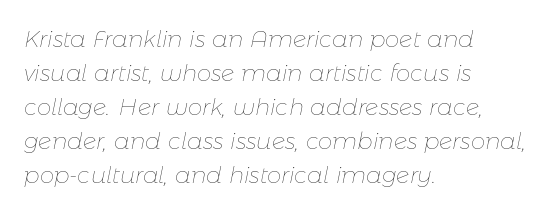
Q: Is the text bold? A: No.
Q: Is the text italic (slanted)? A: Yes, it leans right by about 11 degrees.
Q: Is the text underlined? A: No.
Q: How is the paragraph aligned? A: Left-aligned.
Q: Is the spacing between letters normal or unusually wide? A: Normal.
Q: Is the spacing between lines tight, normal or loose? A: Normal.
